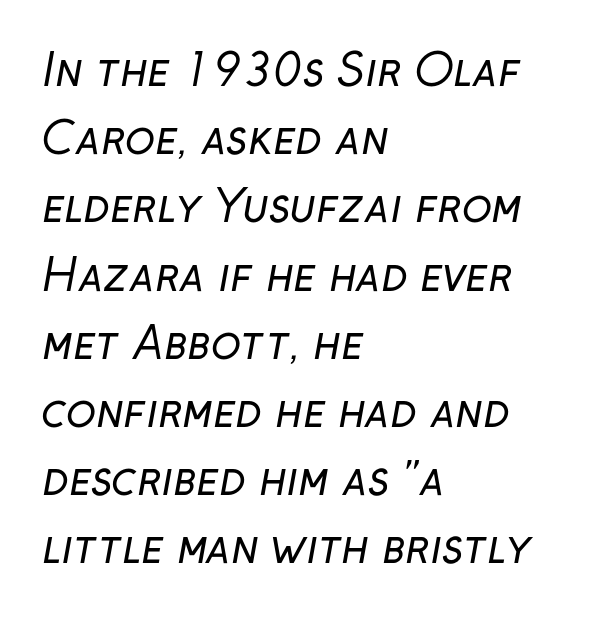
Nothing unusual about the tracking: characters are spaced as the font intends. The block of text has a typical density, with ordinary space between rows. Reading down the block, your eye returns to a fixed left position each line. The typeface chosen for these lines omits serifs. Glance below the letters and you will spot only blank space. The strokes carry an ordinary text weight at most.
